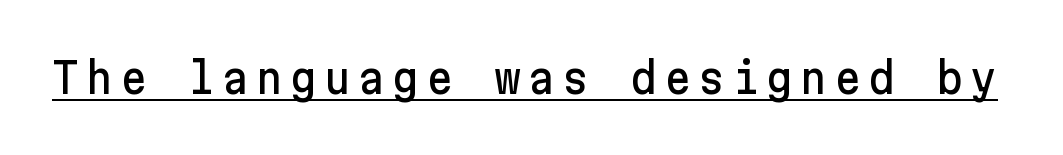
Q: Is the text italic (slanted)? A: No, it is upright.
Q: Is the typeface a serif or a sans-serif typeface? A: Sans-serif.
Q: Is the text underlined? A: Yes.
Q: Width (condensed, normal, or wide)? A: Normal.
Q: Stroke contrast? A: Low.
Q: x-height? A: Medium.
